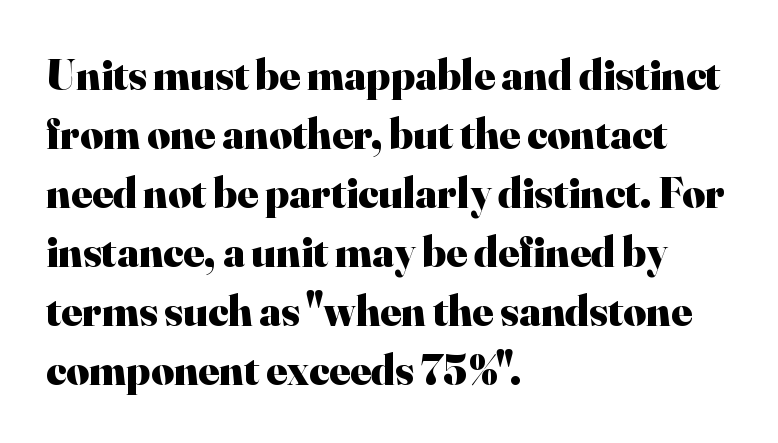
Q: Is the text bold? A: Yes.
Q: Is the text italic (slanted)? A: No, it is upright.
Q: Is the typeface a serif or a sans-serif typeface? A: Serif.
Q: Is the text underlined? A: No.
Q: How is the paragraph aligned? A: Left-aligned.
Q: Is the spacing between letters normal or unusually wide? A: Normal.
Q: Is the spacing between lines tight, normal or loose? A: Normal.
Q: Width (condensed, normal, or wide)? A: Normal.
Q: Stroke contrast? A: High.
Q: x-height? A: Small.
Q: Monospaced? A: No.
